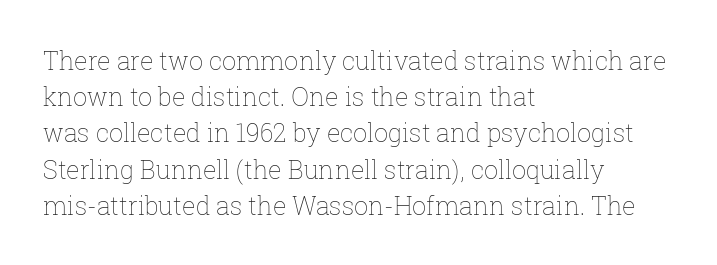
Q: Is the text bold? A: No.
Q: Is the text italic (slanted)? A: No, it is upright.
Q: Is the text underlined? A: No.
Q: How is the paragraph aligned? A: Left-aligned.
Q: Is the spacing between letters normal or unusually wide? A: Normal.
Q: Is the spacing between lines tight, normal or loose? A: Normal.
